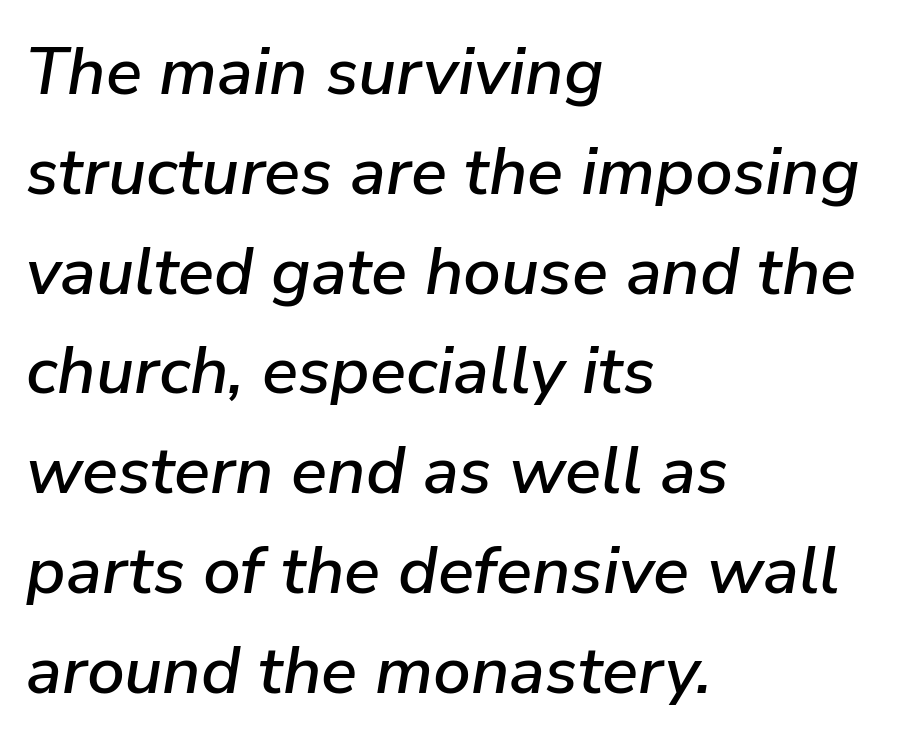
The image shows 67 px text type, italic (leaning right); set left-aligned, normal line spacing (1.49x), normal letter spacing, not underlined; low stroke contrast and a medium x-height.
